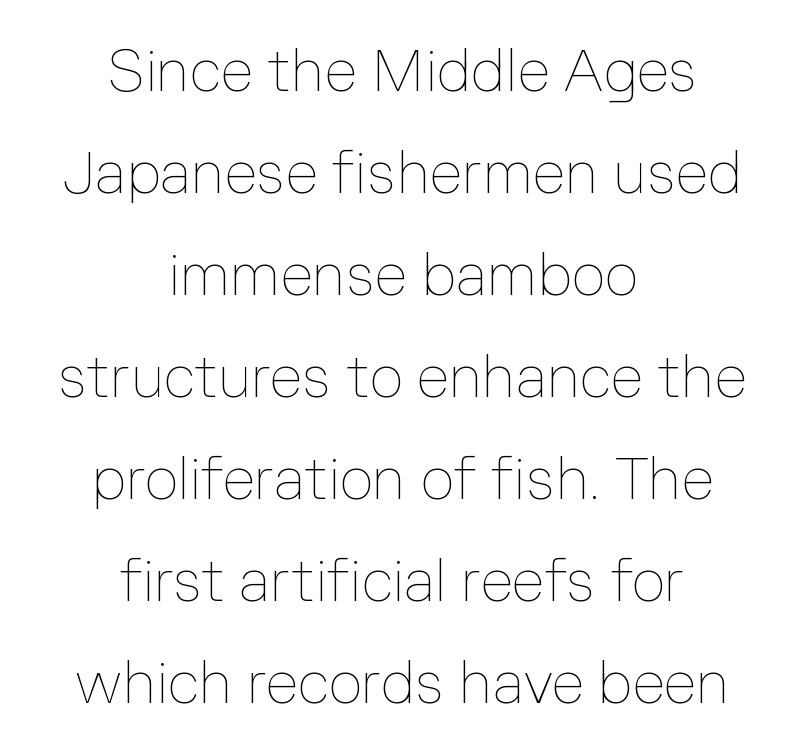
The image shows 59 px thin type, upright; set centered, line spacing 1.73x, normal letter spacing, not underlined; low stroke contrast and a medium x-height.
